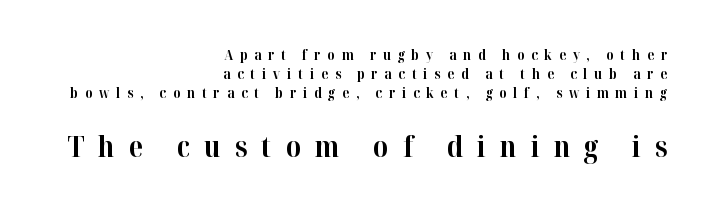
{"serif": "yes", "italic": "no", "bold": "yes", "weight": "bold", "width": "normal", "stroke_contrast": "high", "x_height": "medium", "monospaced": "no", "underline": "no", "align": "right", "line_spacing": "normal", "line_spacing_ratio": 1.37, "letter_spacing": "wide", "letter_spacing_em": 0.48, "larger_block": "second", "size_ratio": 2.07, "glyph_px": 29}
